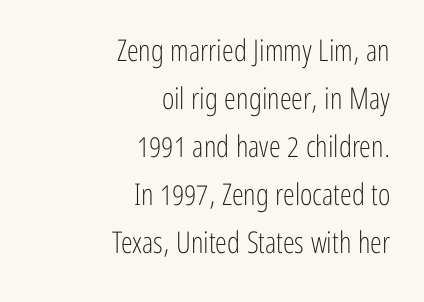
The image shows 30 px light, condensed sans-serif type, upright; set right-aligned, normal line spacing (1.6x), normal letter spacing, not underlined; low stroke contrast and a medium x-height.
